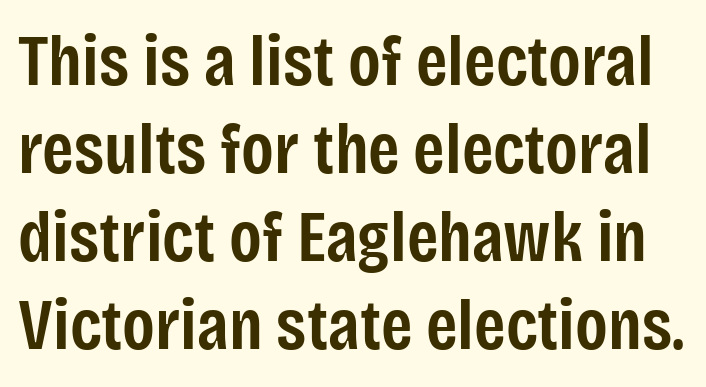
Q: Is the text bold? A: Semi-bold.
Q: Is the text italic (slanted)? A: No, it is upright.
Q: Is the typeface a serif or a sans-serif typeface? A: Sans-serif.
Q: Is the text underlined? A: No.
Q: Is the spacing between letters normal or unusually wide? A: Normal.
Q: Width (condensed, normal, or wide)? A: Condensed.
Q: Stroke contrast? A: Low.
Q: x-height? A: Large.
Q: Monospaced? A: No.
